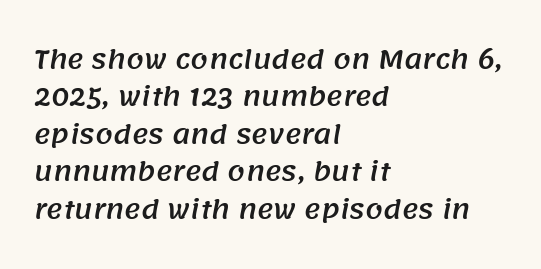
{"underline": "no", "align": "left", "line_spacing": "normal", "line_spacing_ratio": 1.5, "letter_spacing": "normal", "letter_spacing_em": 0.0, "glyph_px": 25}
